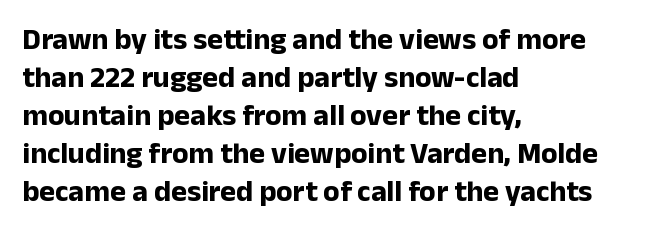
Q: Is the text bold? A: Yes.
Q: Is the text italic (slanted)? A: No, it is upright.
Q: Is the typeface a serif or a sans-serif typeface? A: Sans-serif.
Q: Is the text underlined? A: No.
Q: How is the paragraph aligned? A: Left-aligned.
Q: Is the spacing between letters normal or unusually wide? A: Normal.
Q: Is the spacing between lines tight, normal or loose? A: Normal.
Q: Width (condensed, normal, or wide)? A: Normal.
Q: Stroke contrast? A: Low.
Q: x-height? A: Medium.
Q: Monospaced? A: No.
